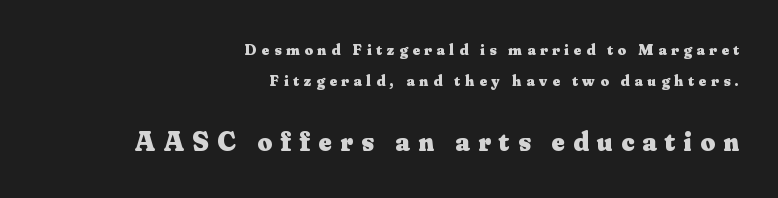
{"serif": "yes", "italic": "no", "bold": "yes", "weight": "heavy", "width": "normal", "stroke_contrast": "medium", "x_height": "small", "monospaced": "no", "underline": "no", "align": "right", "line_spacing": "loose", "line_spacing_ratio": 1.92, "letter_spacing": "wide", "letter_spacing_em": 0.3, "larger_block": "second", "size_ratio": 1.75, "glyph_px": 28}
